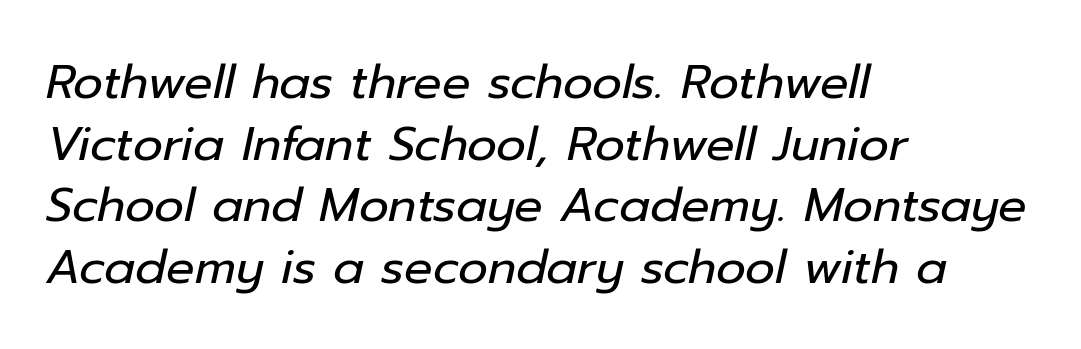
{"italic": "yes", "lean": "right", "slant_degrees": 12, "bold": "no", "weight": "regular", "width": "normal", "stroke_contrast": "low", "x_height": "medium", "monospaced": "no", "underline": "no", "align": "left", "line_spacing": "normal", "line_spacing_ratio": 1.31, "letter_spacing": "normal", "letter_spacing_em": 0.0, "glyph_px": 47}
